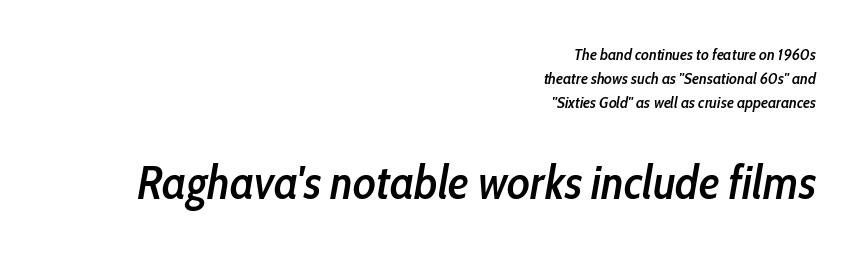
Q: Is the text bold? A: Semi-bold.
Q: Is the text italic (slanted)? A: Yes, it leans right by about 10 degrees.
Q: Is the text underlined? A: No.
Q: How is the paragraph aligned? A: Right-aligned.
Q: Is the spacing between letters normal or unusually wide? A: Normal.
Q: Is the spacing between lines tight, normal or loose? A: Normal.
Q: Which block of text is set in a larger size, the first (top) or the second (bottom)? A: The second (bottom) one.
Q: Width (condensed, normal, or wide)? A: Condensed.
Q: Stroke contrast? A: Low.
Q: x-height? A: Medium.
Q: Monospaced? A: No.
